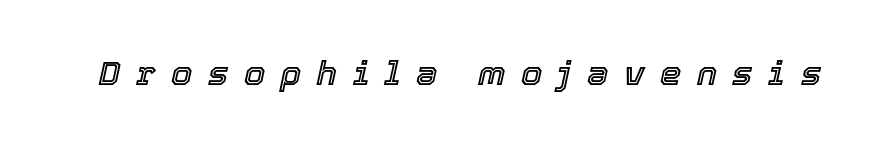
Notice how the stems are inclined rather than vertical — that's the hallmark of italics. Between one letter and the next there's a generous, obvious gap. This sample has the flowing, uneven cadence of proportional lettering. The words here are not underlined.
